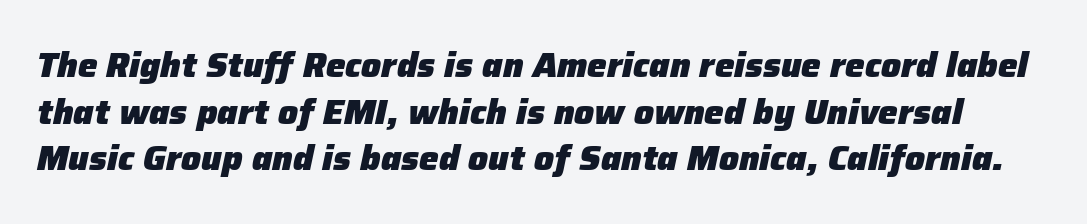
I'd describe the lettering as bold — thick and assertive. Observe the lean: these are italic letterforms. What stands out about the letter spacing? Nothing — it is the standard amount. Leading matches the norm, producing a regular column.
